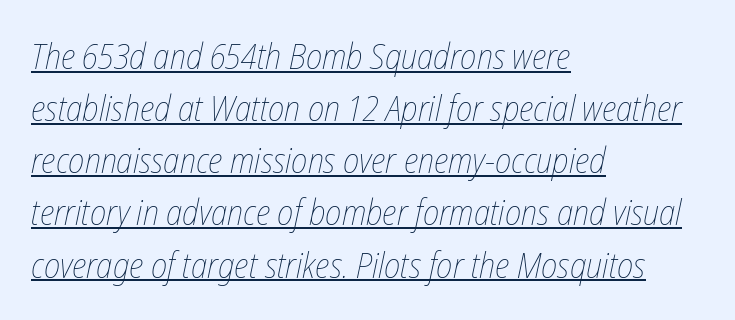
{"italic": "yes", "lean": "right", "slant_degrees": 12, "bold": "no", "weight": "thin", "width": "condensed", "stroke_contrast": "low", "x_height": "medium", "monospaced": "no", "underline": "yes", "align": "left", "line_spacing": "normal", "line_spacing_ratio": 1.49, "letter_spacing": "normal", "letter_spacing_em": 0.0, "glyph_px": 35}
